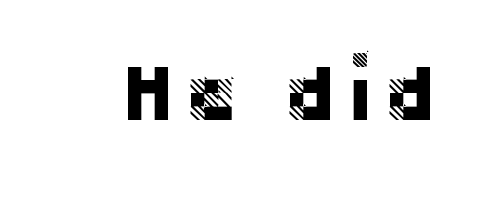
The image shows 80 px sans-serif type, upright; set not underlined; low stroke contrast and a large x-height.
